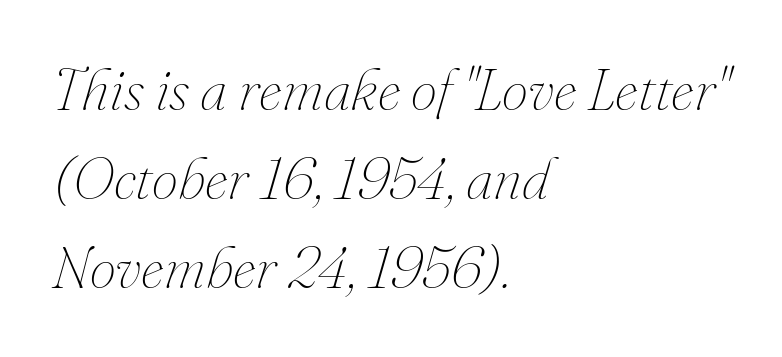
Q: Is the text bold? A: No.
Q: Is the text italic (slanted)? A: Yes, it leans right by about 16 degrees.
Q: Is the text underlined? A: No.
Q: How is the paragraph aligned? A: Left-aligned.
Q: Is the spacing between letters normal or unusually wide? A: Normal.
Q: Is the spacing between lines tight, normal or loose? A: Normal.
Q: Width (condensed, normal, or wide)? A: Normal.
Q: Stroke contrast? A: Medium.
Q: x-height? A: Small.
Q: Monospaced? A: No.
